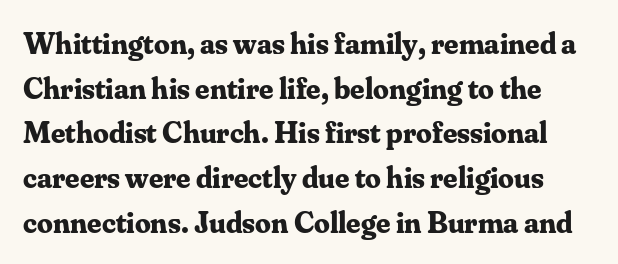
Q: Is the text bold? A: Yes.
Q: Is the text italic (slanted)? A: No, it is upright.
Q: Is the typeface a serif or a sans-serif typeface? A: Serif.
Q: Is the text underlined? A: No.
Q: Is the spacing between letters normal or unusually wide? A: Normal.
Q: Is the spacing between lines tight, normal or loose? A: Normal.
Q: Width (condensed, normal, or wide)? A: Normal.
Q: Stroke contrast? A: Medium.
Q: x-height? A: Small.
Q: Monospaced? A: No.
